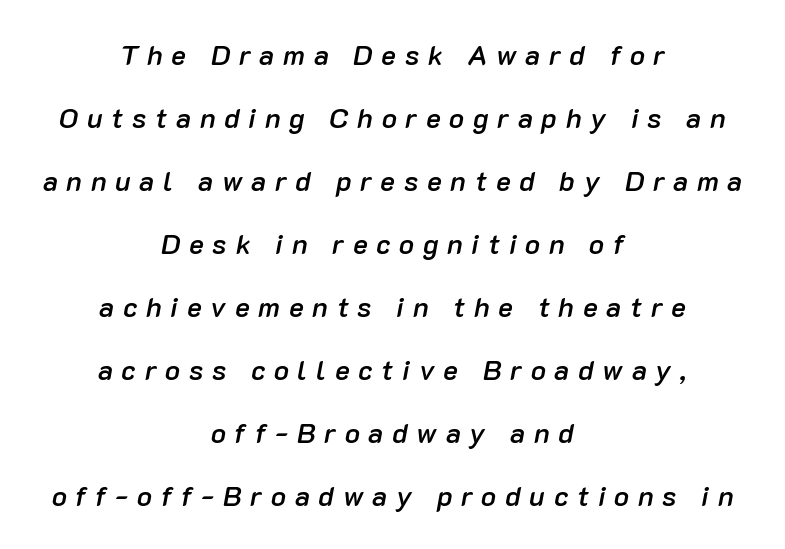
The whitespace from short lines is split evenly between both sides. The rendering uses a large line-height, opening up the rows. The characters look somewhat weighty, a semibold short of true bold. Beneath every word, the page is bare. The letters advance in unequal steps, a hallmark of proportional type. Loose tracking; the words dissolve into strings of separated letters.
